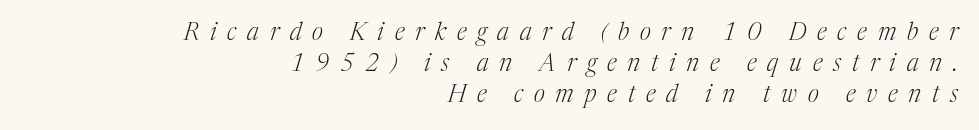
Q: Is the text bold? A: No.
Q: Is the text italic (slanted)? A: Yes, it leans right by about 17 degrees.
Q: Is the text underlined? A: No.
Q: How is the paragraph aligned? A: Right-aligned.
Q: Is the spacing between letters normal or unusually wide? A: Unusually wide.
Q: Is the spacing between lines tight, normal or loose? A: Normal.
